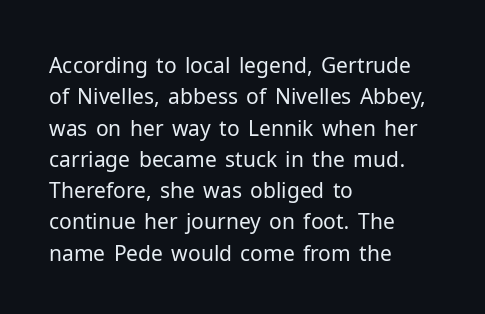
Q: Is the text bold? A: No.
Q: Is the text italic (slanted)? A: No, it is upright.
Q: Is the text underlined? A: No.
Q: How is the paragraph aligned? A: Left-aligned.
Q: Is the spacing between letters normal or unusually wide? A: Normal.
Q: Is the spacing between lines tight, normal or loose? A: Normal.
